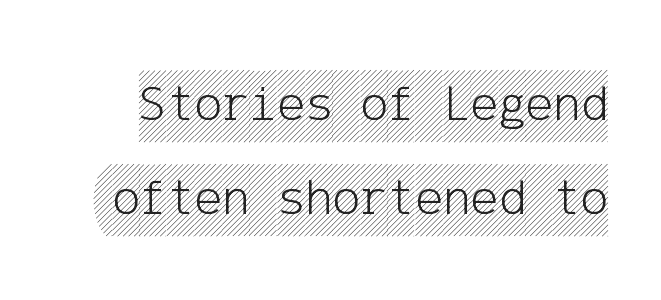
Q: Is the text italic (slanted)? A: No, it is upright.
Q: Is the text underlined? A: No.
Q: Is the spacing between letters normal or unusually wide? A: Normal.
Q: Width (condensed, normal, or wide)? A: Condensed.
Q: x-height? A: Large.
